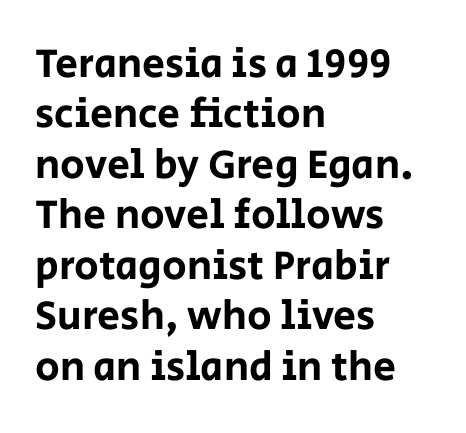
The area under the type is left untouched. Typeset ragged right — the left edge is the straight one. The line texture is even and compact thanks to regular tracking. Examine the stroke ends and you'll find no serifs. Think of a printed novel: that variable character pitch is what you see here. Posture: straight, roman, zero tilt.
